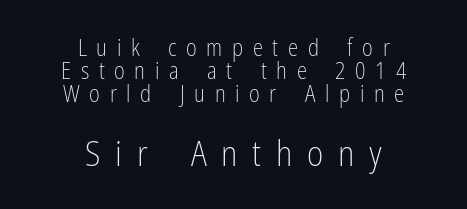
The image shows 35 px light, condensed sans-serif type, upright; set centered, tight line spacing (1.01x), unusually wide letter spacing (+0.42 em), not underlined; the second (bottom) block is 1.52x larger; low stroke contrast and a medium x-height.
